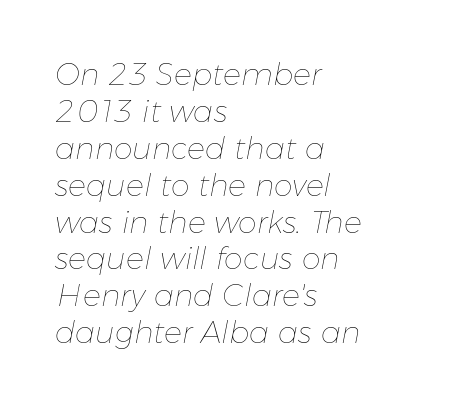
The image shows 30 px thin type, italic (leaning right); set left-aligned, line spacing 1.23x, normal letter spacing, not underlined; low stroke contrast and a medium x-height.
